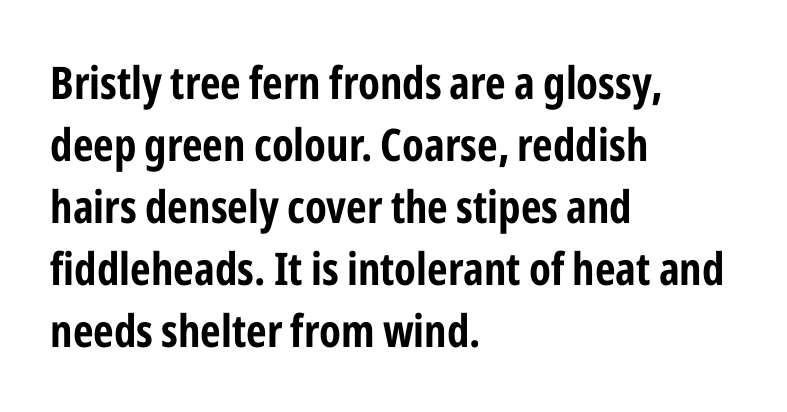
{"serif": "no", "italic": "no", "bold": "yes", "weight": "bold", "width": "condensed", "stroke_contrast": "low", "x_height": "medium", "monospaced": "no", "underline": "no", "align": "left", "line_spacing": "normal", "line_spacing_ratio": 1.38, "letter_spacing": "normal", "letter_spacing_em": 0.0, "glyph_px": 45}
